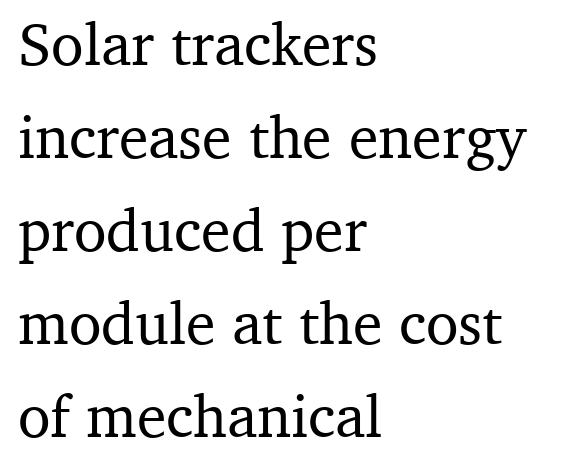
{"serif": "yes", "italic": "no", "width": "normal", "stroke_contrast": "medium", "x_height": "medium", "monospaced": "no", "underline": "no", "align": "left", "line_spacing": "normal", "line_spacing_ratio": 1.55, "letter_spacing": "normal", "letter_spacing_em": 0.0, "glyph_px": 60}
